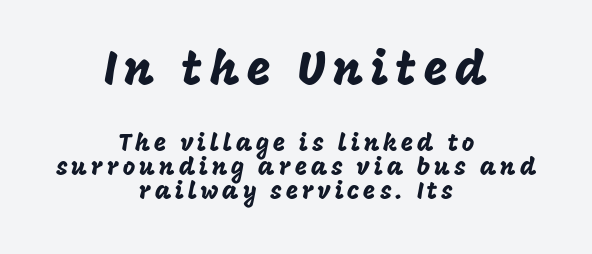
The foot of each line stays bare and open. Spacing verdict: proportional, widths tailored to each character. These lines are composed in type without serifs. The first block has been scaled up relative to the second. Very little white space separates one row of letters from the next. The text block is weighted toward neither margin, spreading evenly from the middle.
